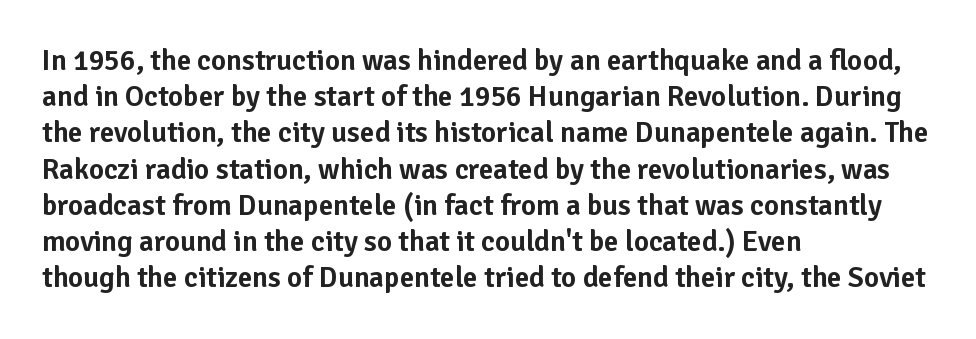
The image shows 29 px sans-serif type, upright; set left-aligned, normal line spacing (1.25x), normal letter spacing, not underlined; low stroke contrast and a medium x-height.
